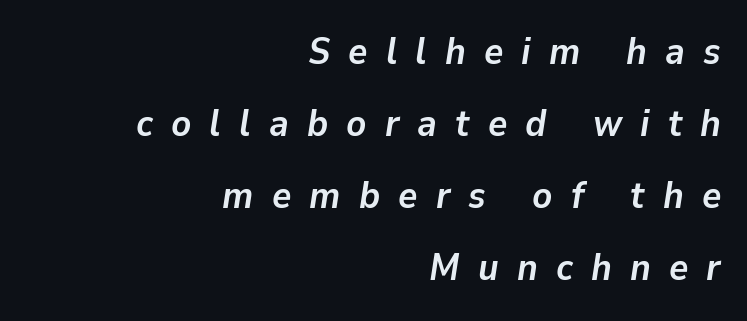
The image shows 37 px semibold type, italic (leaning right); set right-aligned, loose line spacing (1.95x), unusually wide letter spacing (+0.49 em), not underlined; low stroke contrast and a medium x-height.
